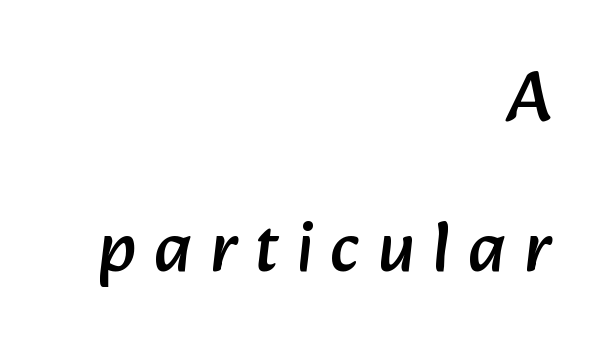
You could fit nearly another row in the gap between these rows. Someone cranked the tracking dial way up on this one. The passage is arranged like a letterhead date or caption credit — flush right. Proportional: the letters do not fall into vertical columns.
